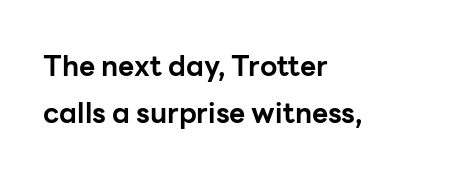
{"serif": "no", "italic": "no", "bold": "yes", "weight": "bold", "width": "normal", "stroke_contrast": "low", "x_height": "medium", "monospaced": "no", "underline": "no", "align": "left", "line_spacing": "normal", "line_spacing_ratio": 1.69, "letter_spacing": "normal", "letter_spacing_em": 0.0, "glyph_px": 28}
